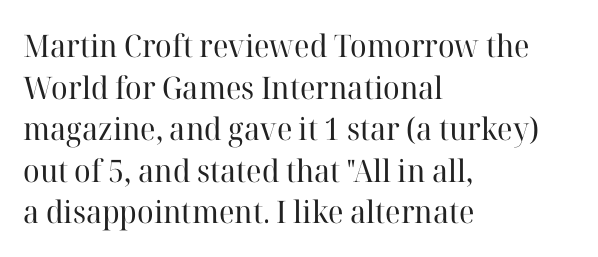
{"serif": "yes", "italic": "no", "bold": "no", "weight": "regular", "width": "normal", "stroke_contrast": "high", "x_height": "medium", "monospaced": "no", "underline": "no", "align": "left", "line_spacing": "normal", "line_spacing_ratio": 1.34, "letter_spacing": "normal", "letter_spacing_em": 0.0, "glyph_px": 31}
